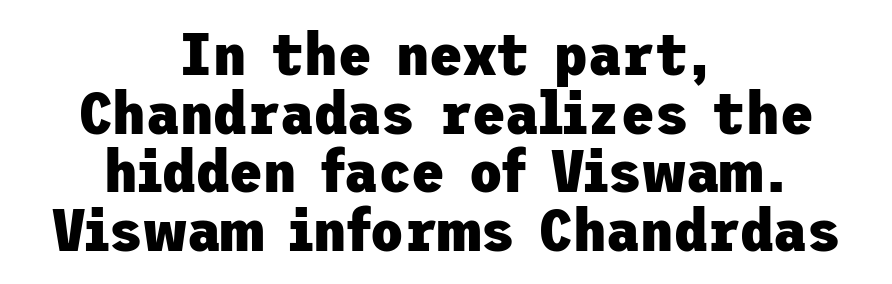
The image shows 61 px heavy sans-serif type, upright; set centered, tight line spacing (0.96x), normal letter spacing, not underlined; low stroke contrast and a medium x-height.
